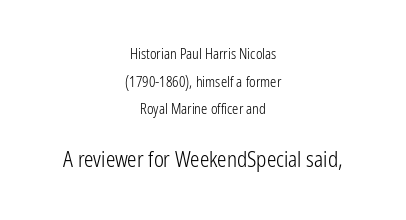
Q: Is the text bold? A: No.
Q: Is the text italic (slanted)? A: No, it is upright.
Q: Is the text underlined? A: No.
Q: How is the paragraph aligned? A: Centered.
Q: Is the spacing between letters normal or unusually wide? A: Normal.
Q: Is the spacing between lines tight, normal or loose? A: Loose.
Q: Which block of text is set in a larger size, the first (top) or the second (bottom)? A: The second (bottom) one.
